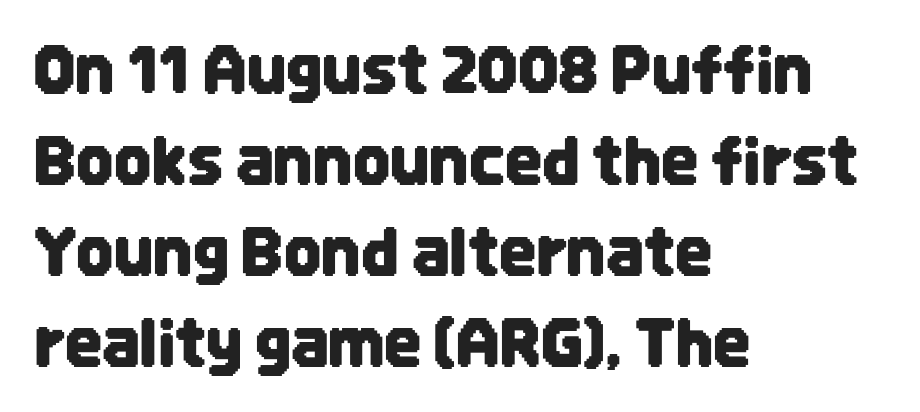
The image shows 65 px condensed sans-serif type, upright; set left-aligned, normal line spacing (1.4x), normal letter spacing, not underlined; low stroke contrast and a large x-height.
